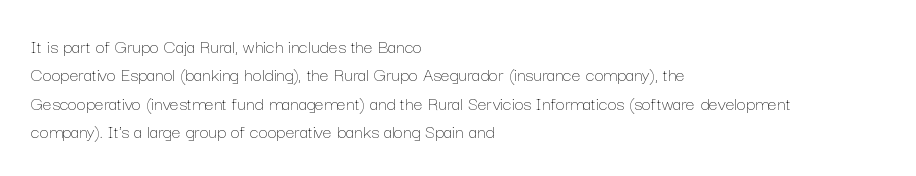
The image shows 20 px text type, upright; set left-aligned, normal line spacing (1.42x), normal letter spacing, not underlined.
